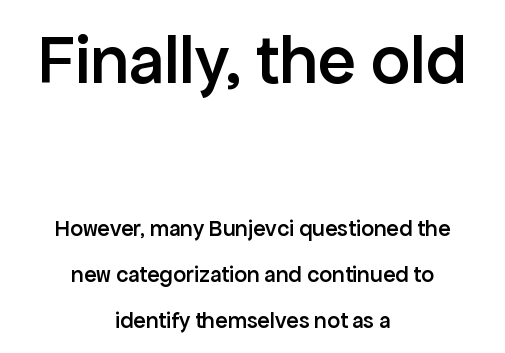
Q: Is the text bold? A: Semi-bold.
Q: Is the text italic (slanted)? A: No, it is upright.
Q: Is the typeface a serif or a sans-serif typeface? A: Sans-serif.
Q: Is the text underlined? A: No.
Q: How is the paragraph aligned? A: Centered.
Q: Is the spacing between letters normal or unusually wide? A: Normal.
Q: Is the spacing between lines tight, normal or loose? A: Loose.
Q: Which block of text is set in a larger size, the first (top) or the second (bottom)? A: The first (top) one.
Q: Width (condensed, normal, or wide)? A: Normal.
Q: Stroke contrast? A: Low.
Q: x-height? A: Medium.
Q: Monospaced? A: No.
